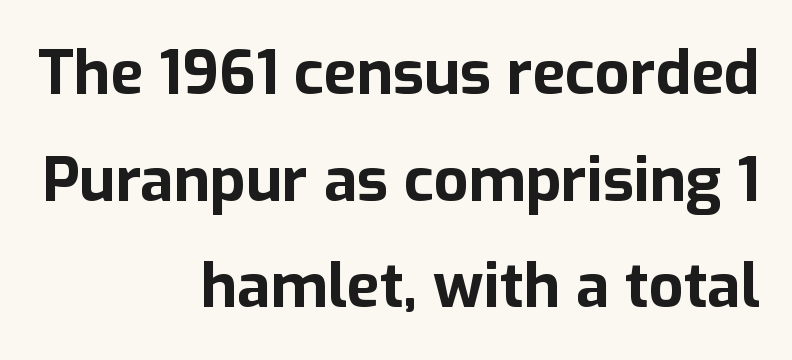
The image shows 61 px bold sans-serif type, upright; set right-aligned, line spacing 1.75x, normal letter spacing, not underlined; low stroke contrast and a medium x-height.
